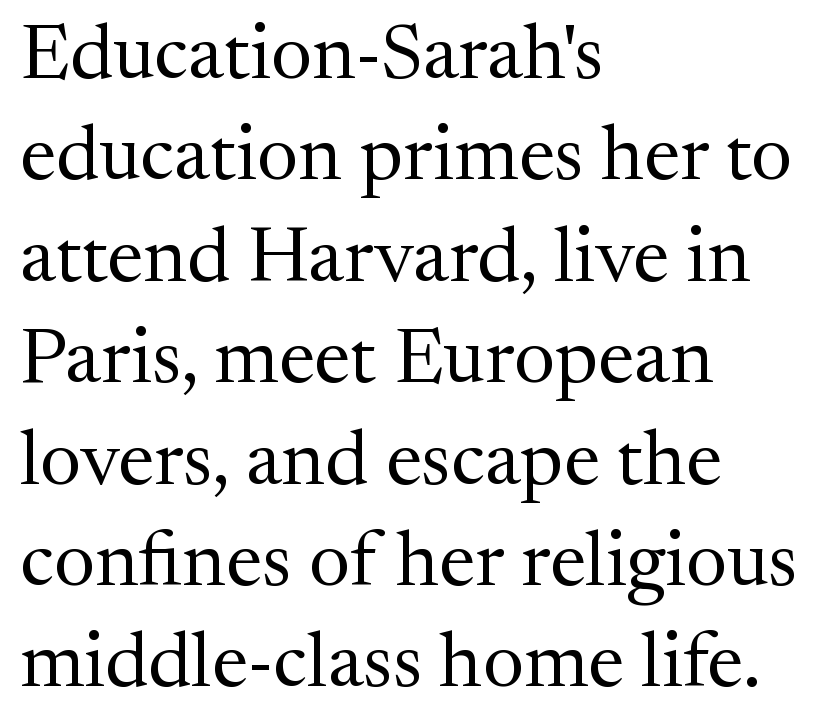
{"serif": "yes", "italic": "no", "bold": "no", "weight": "regular", "width": "normal", "stroke_contrast": "medium", "x_height": "medium", "monospaced": "no", "underline": "no", "align": "left", "line_spacing": "normal", "line_spacing_ratio": 1.3, "letter_spacing": "normal", "letter_spacing_em": 0.0, "glyph_px": 78}
